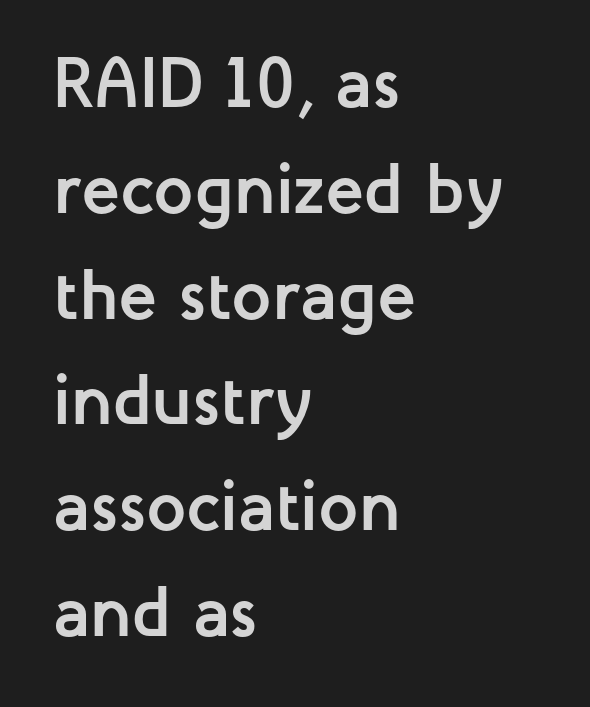
{"serif": "no", "italic": "no", "bold": "yes", "weight": "semibold", "width": "normal", "stroke_contrast": "low", "x_height": "medium", "monospaced": "no", "underline": "no", "align": "left", "line_spacing": "normal", "line_spacing_ratio": 1.49, "letter_spacing": "normal", "letter_spacing_em": 0.0, "glyph_px": 71}
